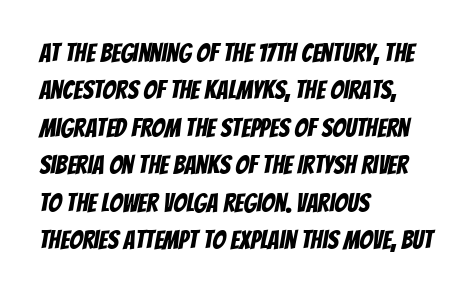
The image shows 26 px text type; set left-aligned, normal line spacing (1.44x), normal letter spacing, not underlined.
